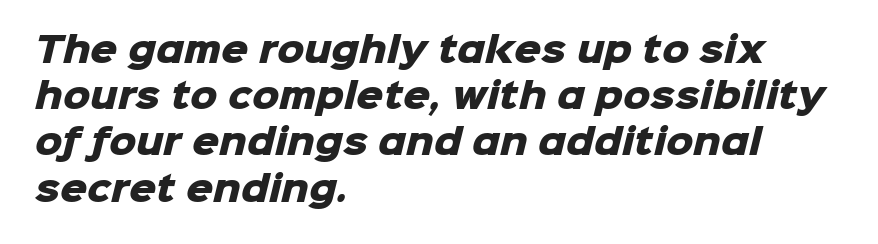
{"serif": "no", "bold": "yes", "weight": "heavy", "width": "normal", "stroke_contrast": "low", "x_height": "medium", "monospaced": "no", "underline": "no", "align": "left", "line_spacing": "normal", "line_spacing_ratio": 1.36, "letter_spacing": "normal", "letter_spacing_em": 0.0, "glyph_px": 34}
